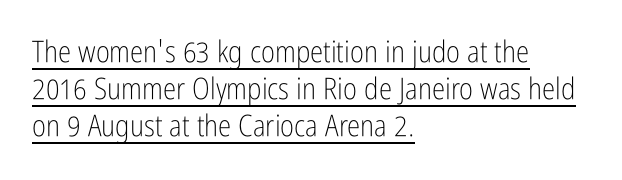
Q: Is the text bold? A: No.
Q: Is the text italic (slanted)? A: No, it is upright.
Q: Is the typeface a serif or a sans-serif typeface? A: Sans-serif.
Q: Is the text underlined? A: Yes.
Q: How is the paragraph aligned? A: Left-aligned.
Q: Is the spacing between letters normal or unusually wide? A: Normal.
Q: Width (condensed, normal, or wide)? A: Condensed.
Q: Stroke contrast? A: Low.
Q: x-height? A: Medium.
Q: Monospaced? A: No.
